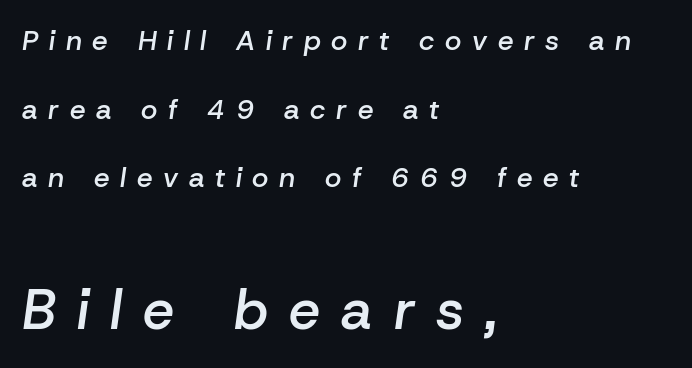
How are the letters spaced? Widely, with obvious added tracking. Slanted lettering throughout. The zone under the glyphs is completely vacant. This rendering uses left alignment, leaving the right contour irregular. The passage shown begins with its smaller block and ends with its larger one.
